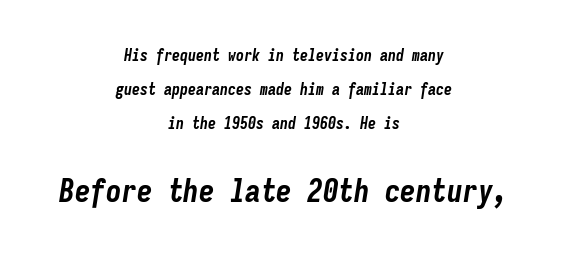
{"italic": "yes", "lean": "right", "slant_degrees": 9, "bold": "yes", "weight": "bold", "width": "condensed", "stroke_contrast": "low", "x_height": "medium", "monospaced": "yes", "underline": "no", "align": "center", "line_spacing": "loose", "line_spacing_ratio": 2.13, "letter_spacing": "normal", "letter_spacing_em": 0.0, "larger_block": "second", "size_ratio": 1.94, "glyph_px": 31}
